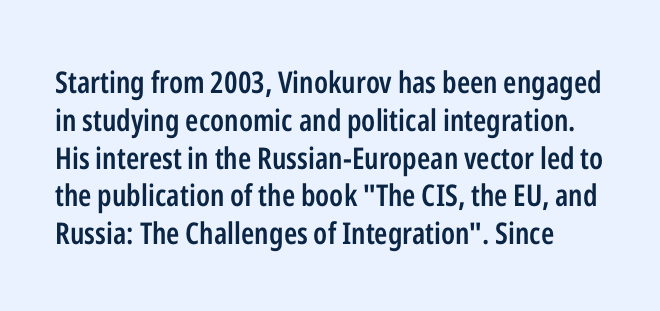
The image shows 30 px semibold, condensed sans-serif type, upright; set normal line spacing (1.26x), normal letter spacing, not underlined; low stroke contrast and a medium x-height.
